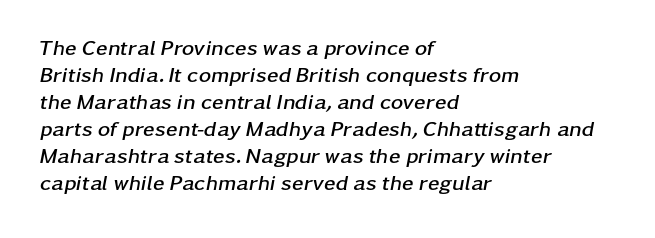
Q: Is the text bold? A: Yes.
Q: Is the text italic (slanted)? A: Yes, it leans right by about 11 degrees.
Q: Is the text underlined? A: No.
Q: How is the paragraph aligned? A: Left-aligned.
Q: Is the spacing between letters normal or unusually wide? A: Normal.
Q: Is the spacing between lines tight, normal or loose? A: Normal.
